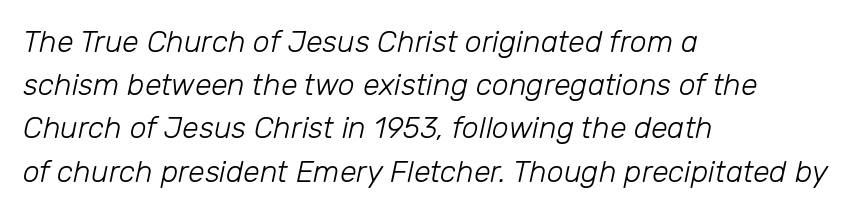
Spacing between characters is what you'd get straight out of the box. Yep, that's italic — everything's leaning. Just letters on the line, the space beneath them empty. This sample keeps an unexceptional amount of space between lines. Do the characters align in a grid? No, the font is proportional.
